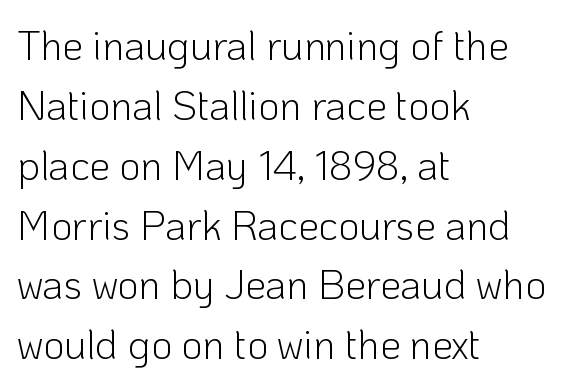
Q: Is the text bold? A: No.
Q: Is the text italic (slanted)? A: No, it is upright.
Q: Is the typeface a serif or a sans-serif typeface? A: Sans-serif.
Q: Is the text underlined? A: No.
Q: How is the paragraph aligned? A: Left-aligned.
Q: Is the spacing between letters normal or unusually wide? A: Normal.
Q: Is the spacing between lines tight, normal or loose? A: Normal.
Q: Width (condensed, normal, or wide)? A: Normal.
Q: Stroke contrast? A: Low.
Q: x-height? A: Medium.
Q: Monospaced? A: No.
